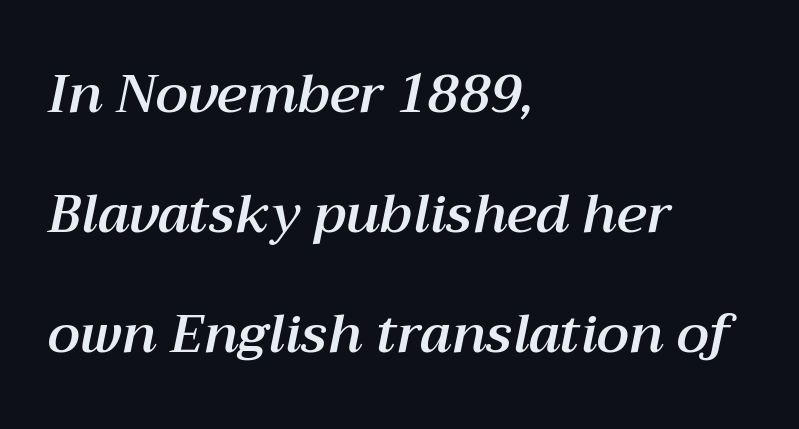
{"italic": "yes", "lean": "right", "slant_degrees": 12, "width": "normal", "stroke_contrast": "medium", "x_height": "medium", "monospaced": "no", "underline": "no", "align": "left", "line_spacing": "loose", "line_spacing_ratio": 2.26, "letter_spacing": "normal", "letter_spacing_em": 0.0, "glyph_px": 53}
